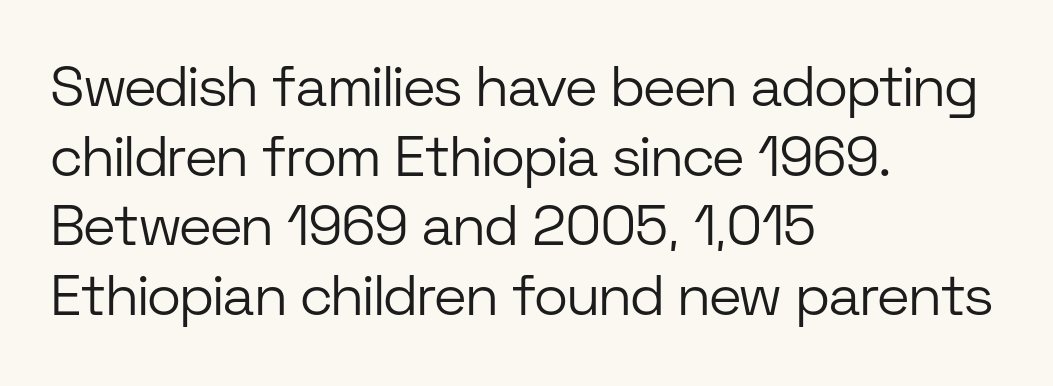
The image shows 57 px light sans-serif type, upright; set left-aligned, line spacing 1.22x, normal letter spacing, not underlined; low stroke contrast and a medium x-height.
